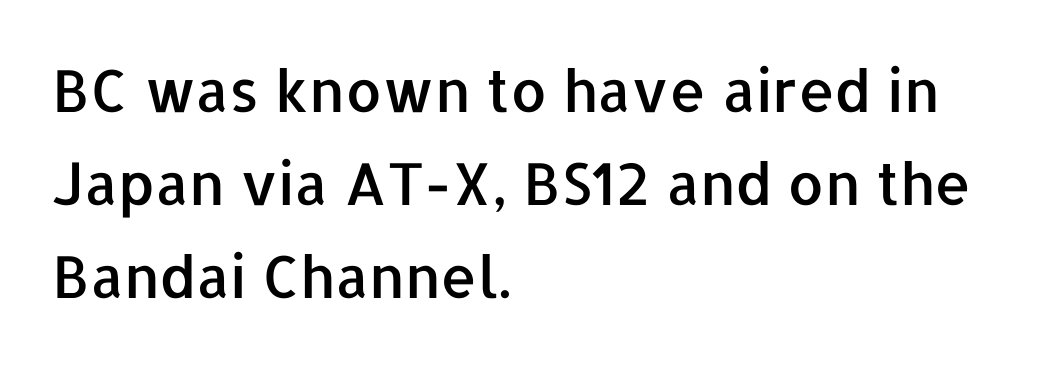
The line texture is even and compact thanks to regular tracking. Notice how the stems are strictly vertical — no italics here. If you measured baseline to baseline, you'd find a middling distance. The foot of each line stays bare and open. The passage shown is typed in a proportional face where columns would drift.
